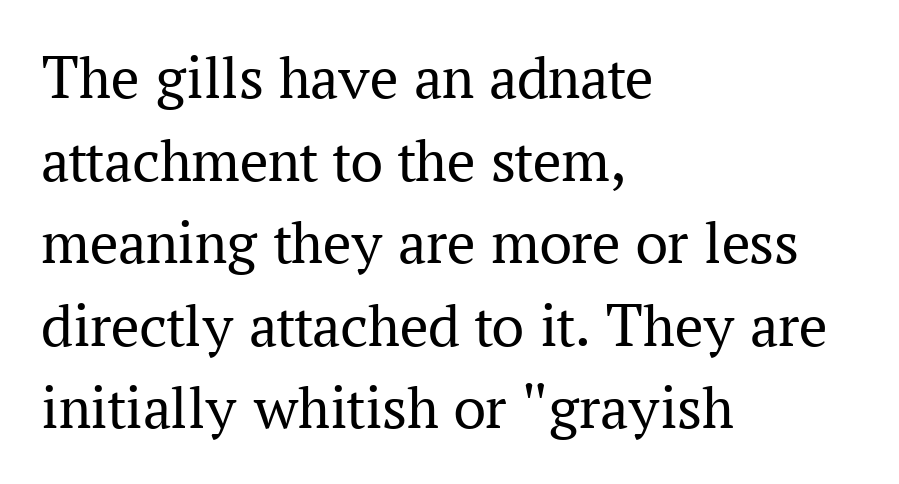
The image shows 63 px regular-weight serif type, upright; set left-aligned, normal line spacing (1.31x), normal letter spacing, not underlined; medium stroke contrast and a medium x-height.
